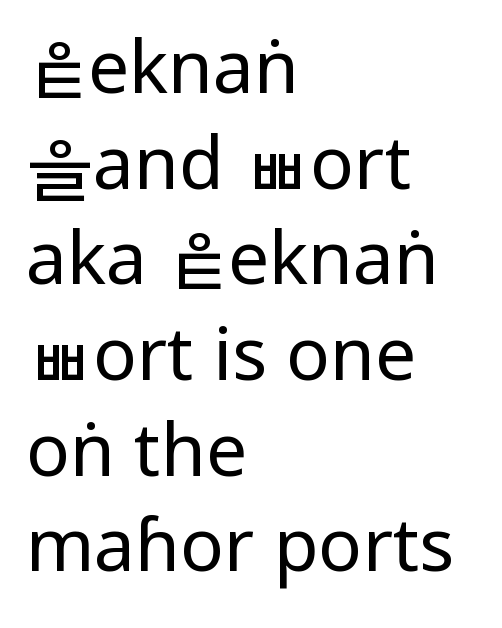
The image shows 73 px regular-weight, condensed sans-serif type, upright; set left-aligned, normal line spacing (1.31x), normal letter spacing, not underlined; low stroke contrast.
